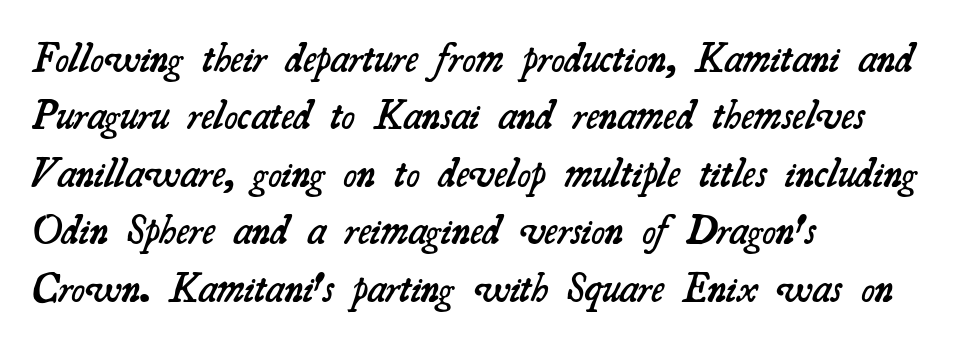
{"serif": "yes", "bold": "semi", "weight": "semibold", "width": "normal", "stroke_contrast": "medium", "x_height": "small", "monospaced": "no", "underline": "no", "align": "left", "line_spacing": "normal", "line_spacing_ratio": 1.4, "letter_spacing": "normal", "letter_spacing_em": 0.0, "glyph_px": 41}
